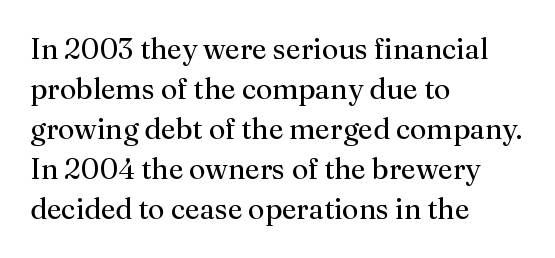
{"serif": "yes", "italic": "no", "bold": "no", "weight": "regular", "width": "normal", "stroke_contrast": "medium", "x_height": "medium", "monospaced": "no", "underline": "no", "align": "left", "line_spacing": "normal", "line_spacing_ratio": 1.38, "letter_spacing": "normal", "letter_spacing_em": 0.0, "glyph_px": 29}
